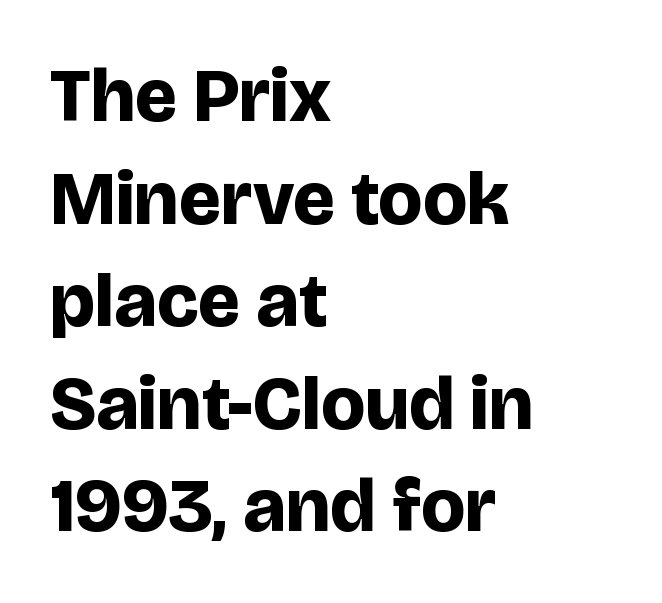
These lines are rendered in a variable-pitch font. The specimen omits any rule beneath the text block's lines. Tall strokes in this sample are plumb rather than angled. Notice how descenders clear the ascenders below comfortably — that's standard leading.
